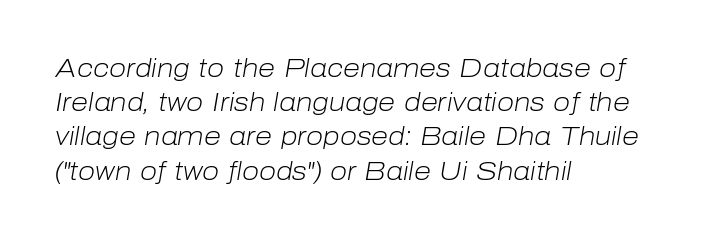
Vertical stems look standard width or narrower in stroke. Does the copy run flush right? No — it runs flush left. If you drew a line through each stem, it would be angled. Clear beneath every line of the passage. Leading: standard. Inter-character spacing is left at the font's built-in metrics.
